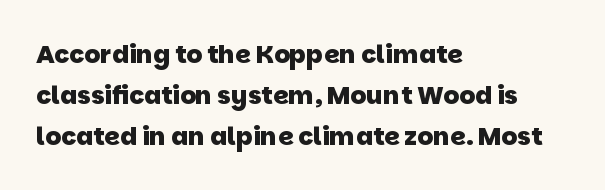
Students, this is bold: see how much ink each stroke carries. Quick note: interline space is typical. Nobody drew a line under any word here. Does extra space separate the letters? No, they use regular spacing. Leftover space on each line is placed entirely after the last word.
